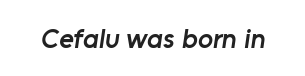
Is this a fixed-width face? No — the glyphs have proportional, varying widths. The string is rendered with underlining switched off. Its strokes are somewhat broadened, the hallmark of semibold type. Classification — sans serif.
